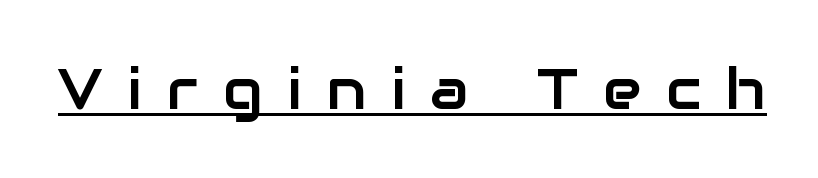
{"serif": "no", "italic": "no", "width": "normal", "stroke_contrast": "low", "x_height": "medium", "monospaced": "no", "underline": "yes", "letter_spacing": "wide", "letter_spacing_em": 0.44, "glyph_px": 57}
